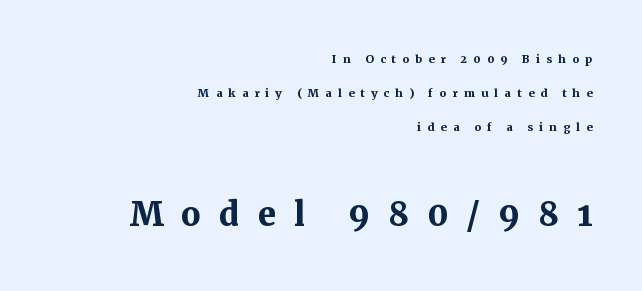
{"serif": "yes", "italic": "no", "bold": "yes", "weight": "semibold", "width": "normal", "stroke_contrast": "medium", "x_height": "medium", "monospaced": "no", "underline": "no", "align": "right", "line_spacing": "loose", "line_spacing_ratio": 2.26, "letter_spacing": "wide", "letter_spacing_em": 0.41, "larger_block": "second", "size_ratio": 2.93, "glyph_px": 44}
